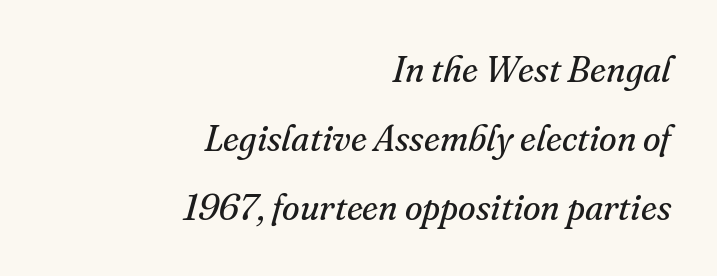
Q: Is the text bold? A: No.
Q: Is the text italic (slanted)? A: Yes, it leans right by about 16 degrees.
Q: Is the typeface a serif or a sans-serif typeface? A: Serif.
Q: Is the text underlined? A: No.
Q: How is the paragraph aligned? A: Right-aligned.
Q: Is the spacing between letters normal or unusually wide? A: Normal.
Q: Is the spacing between lines tight, normal or loose? A: Loose.
Q: Width (condensed, normal, or wide)? A: Normal.
Q: Stroke contrast? A: Medium.
Q: x-height? A: Small.
Q: Monospaced? A: No.
